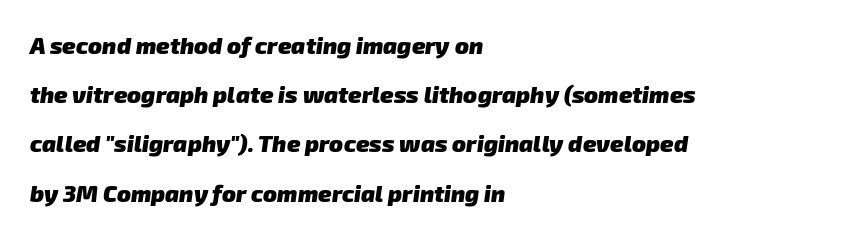
Q: Is the text bold? A: Yes.
Q: Is the text underlined? A: No.
Q: How is the paragraph aligned? A: Left-aligned.
Q: Is the spacing between letters normal or unusually wide? A: Normal.
Q: Is the spacing between lines tight, normal or loose? A: Loose.
